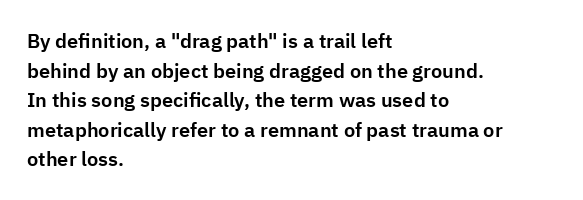
Q: Is the text italic (slanted)? A: No, it is upright.
Q: Is the text underlined? A: No.
Q: How is the paragraph aligned? A: Left-aligned.
Q: Is the spacing between letters normal or unusually wide? A: Normal.
Q: Is the spacing between lines tight, normal or loose? A: Normal.
